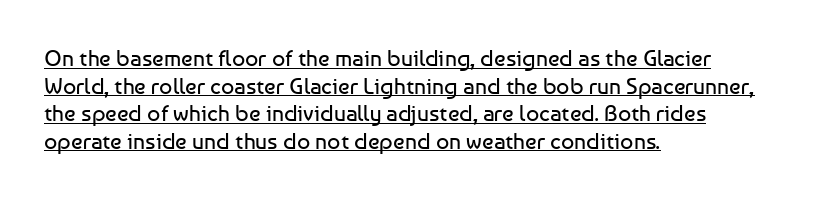
Q: Is the text bold? A: No.
Q: Is the text italic (slanted)? A: No, it is upright.
Q: Is the text underlined? A: Yes.
Q: How is the paragraph aligned? A: Left-aligned.
Q: Is the spacing between letters normal or unusually wide? A: Normal.
